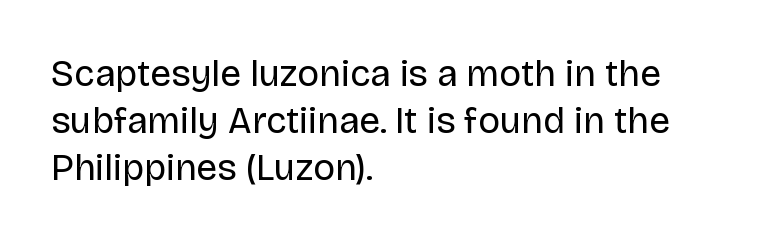
Q: Is the text bold? A: No.
Q: Is the text italic (slanted)? A: No, it is upright.
Q: Is the typeface a serif or a sans-serif typeface? A: Sans-serif.
Q: Is the text underlined? A: No.
Q: How is the paragraph aligned? A: Left-aligned.
Q: Is the spacing between letters normal or unusually wide? A: Normal.
Q: Is the spacing between lines tight, normal or loose? A: Normal.
Q: Width (condensed, normal, or wide)? A: Normal.
Q: Stroke contrast? A: Low.
Q: x-height? A: Large.
Q: Monospaced? A: No.
